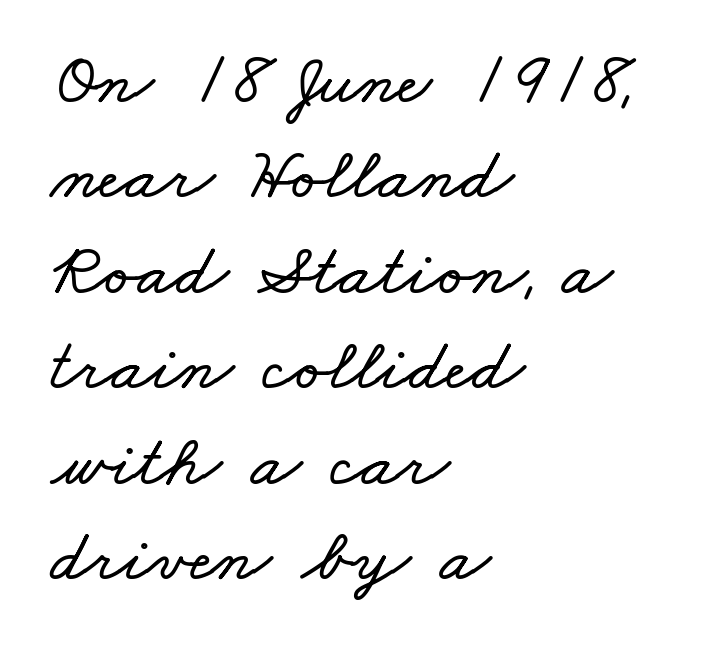
Characters follow at the spacing the type designer built in. Reading down the block, your eye returns to a fixed left position each line. A normal amount of white space separates one row of letters from the next. The words here are not underlined. These lines are rendered in a variable-pitch font.
